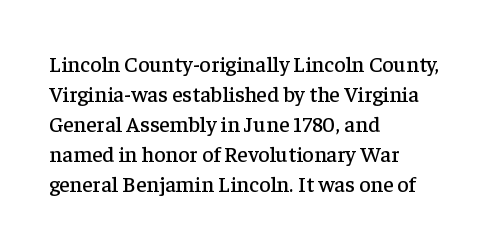
Q: Is the text italic (slanted)? A: No, it is upright.
Q: Is the text underlined? A: No.
Q: How is the paragraph aligned? A: Left-aligned.
Q: Is the spacing between letters normal or unusually wide? A: Normal.
Q: Is the spacing between lines tight, normal or loose? A: Normal.
